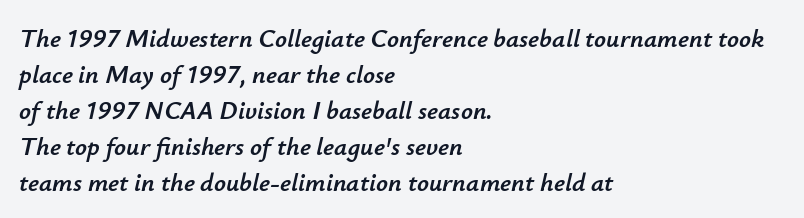
The image shows 26 px text type, italic (leaning right); set left-aligned, normal line spacing (1.38x), normal letter spacing, not underlined.
